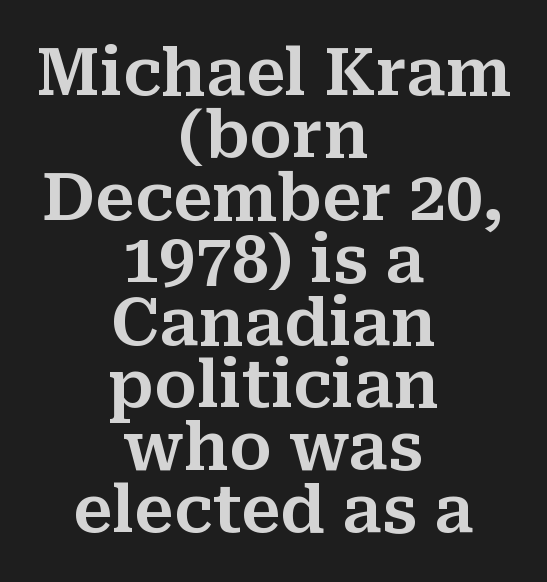
{"serif": "yes", "italic": "no", "width": "normal", "stroke_contrast": "medium", "x_height": "medium", "monospaced": "no", "underline": "no", "align": "center", "line_spacing": "tight", "line_spacing_ratio": 0.96, "letter_spacing": "normal", "letter_spacing_em": 0.0, "glyph_px": 65}
